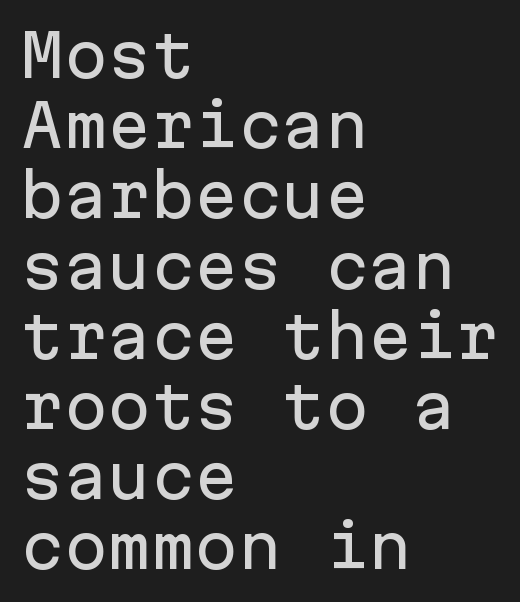
The image shows 58 px sans-serif type, upright, monospaced; set left-aligned, line spacing 1.21x, normal letter spacing, not underlined; low stroke contrast and a medium x-height.
